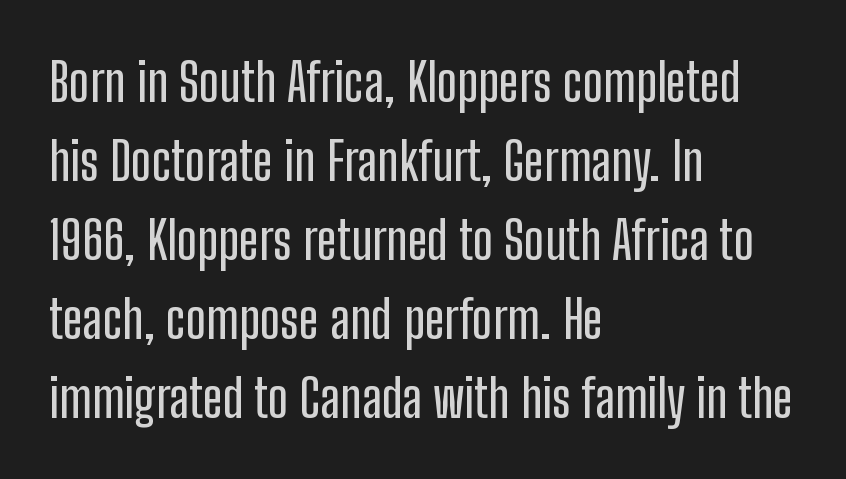
The image shows 53 px condensed sans-serif type, upright; set left-aligned, normal line spacing (1.49x), normal letter spacing, not underlined; low stroke contrast and a medium x-height.
